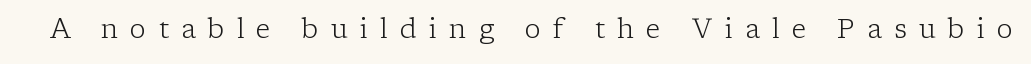
{"italic": "no", "bold": "no", "underline": "no", "letter_spacing": "wide", "letter_spacing_em": 0.45, "glyph_px": 27}
